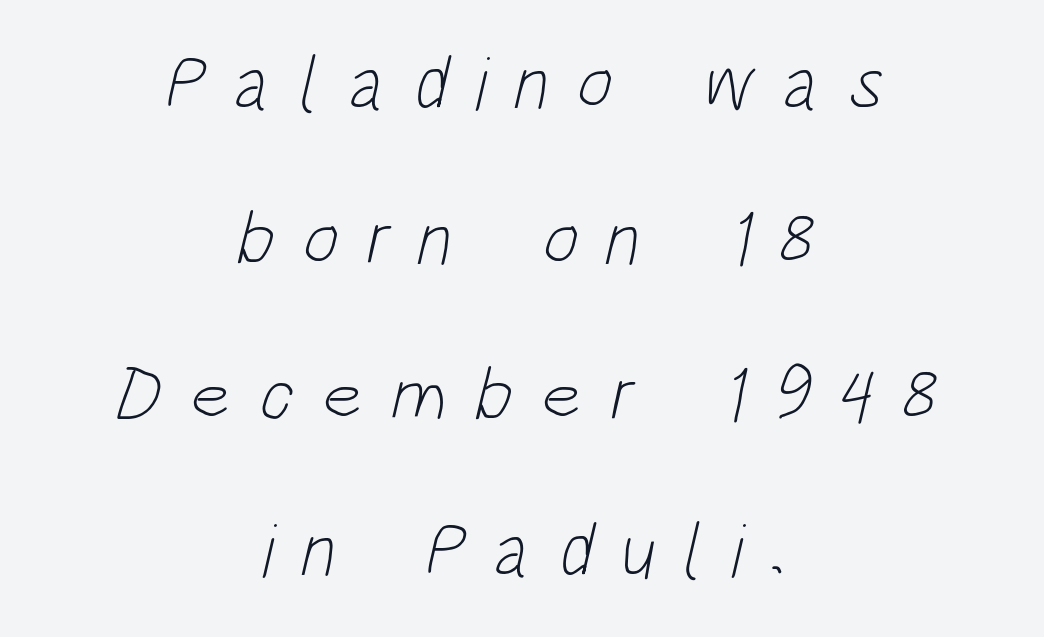
{"serif": "no", "bold": "no", "weight": "light", "width": "condensed", "stroke_contrast": "low", "x_height": "large", "monospaced": "no", "underline": "no", "align": "center", "line_spacing": "loose", "line_spacing_ratio": 2.05, "letter_spacing": "wide", "letter_spacing_em": 0.37, "glyph_px": 76}
